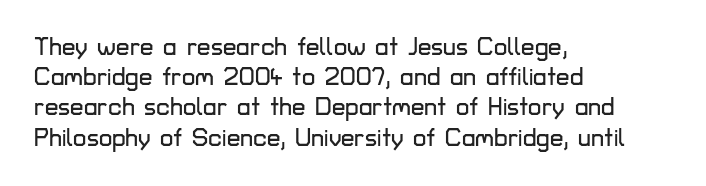
{"italic": "no", "underline": "no", "align": "left", "line_spacing": "normal", "line_spacing_ratio": 1.26, "letter_spacing": "normal", "letter_spacing_em": 0.0, "glyph_px": 24}
